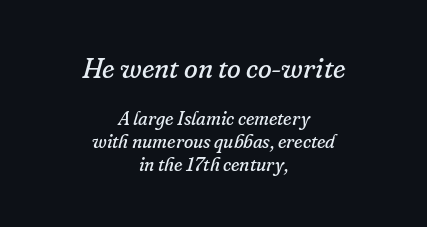
Q: Is the text bold? A: No.
Q: Is the text italic (slanted)? A: Yes, it leans right by about 16 degrees.
Q: Is the typeface a serif or a sans-serif typeface? A: Serif.
Q: Is the text underlined? A: No.
Q: How is the paragraph aligned? A: Centered.
Q: Is the spacing between letters normal or unusually wide? A: Normal.
Q: Which block of text is set in a larger size, the first (top) or the second (bottom)? A: The first (top) one.
Q: Width (condensed, normal, or wide)? A: Normal.
Q: Stroke contrast? A: Low.
Q: x-height? A: Small.
Q: Monospaced? A: No.
